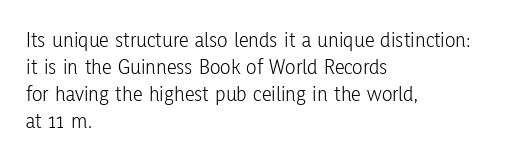
Q: Is the text bold? A: No.
Q: Is the text italic (slanted)? A: No, it is upright.
Q: Is the text underlined? A: No.
Q: How is the paragraph aligned? A: Left-aligned.
Q: Is the spacing between letters normal or unusually wide? A: Normal.
